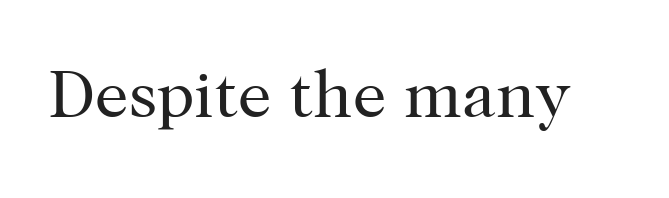
Q: Is the text bold? A: No.
Q: Is the text italic (slanted)? A: No, it is upright.
Q: Is the typeface a serif or a sans-serif typeface? A: Serif.
Q: Is the text underlined? A: No.
Q: Is the spacing between letters normal or unusually wide? A: Normal.
Q: Width (condensed, normal, or wide)? A: Normal.
Q: Stroke contrast? A: High.
Q: x-height? A: Medium.
Q: Monospaced? A: No.
